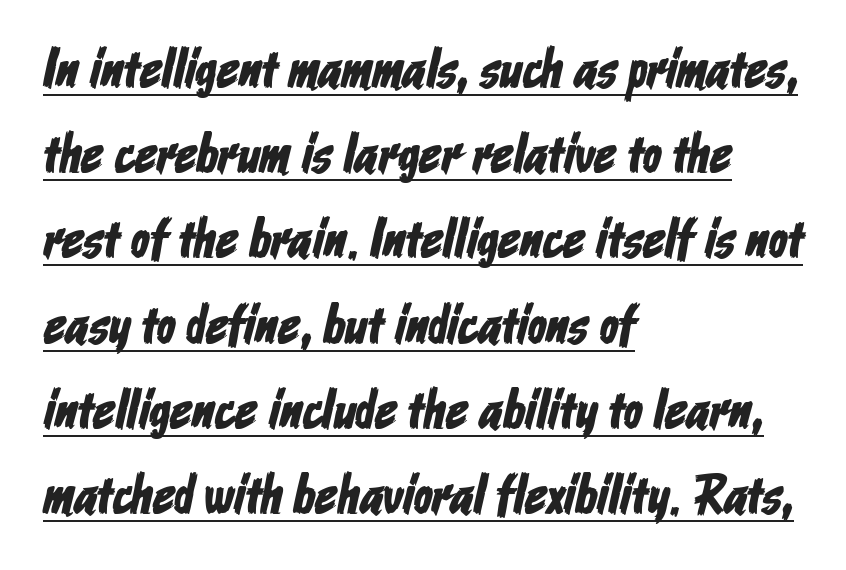
These lines are rendered in a variable-pitch font. Layout note: lines flush left. Default kerning and tracking; the words read as compact shapes. Unlike a traditional serif, this face leaves its strokes unadorned. Notice how a bar underscores the lettering throughout. The passage shown stacks its lines at a standard gap.
